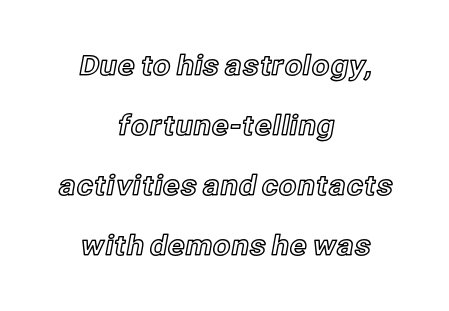
{"width": "normal", "x_height": "medium", "monospaced": "no", "underline": "no", "align": "center", "line_spacing": "loose", "line_spacing_ratio": 2.14, "letter_spacing": "normal", "letter_spacing_em": 0.0, "glyph_px": 28}
